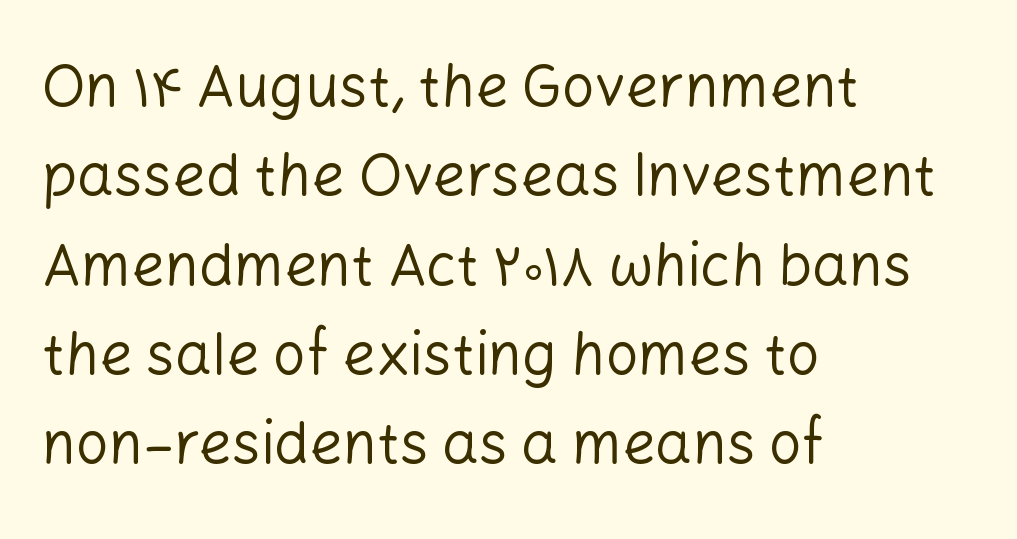
{"serif": "no", "italic": "no", "bold": "no", "weight": "regular", "width": "normal", "stroke_contrast": "low", "x_height": "medium", "monospaced": "no", "underline": "no", "align": "left", "line_spacing": "normal", "line_spacing_ratio": 1.54, "letter_spacing": "normal", "letter_spacing_em": 0.0, "glyph_px": 58}
